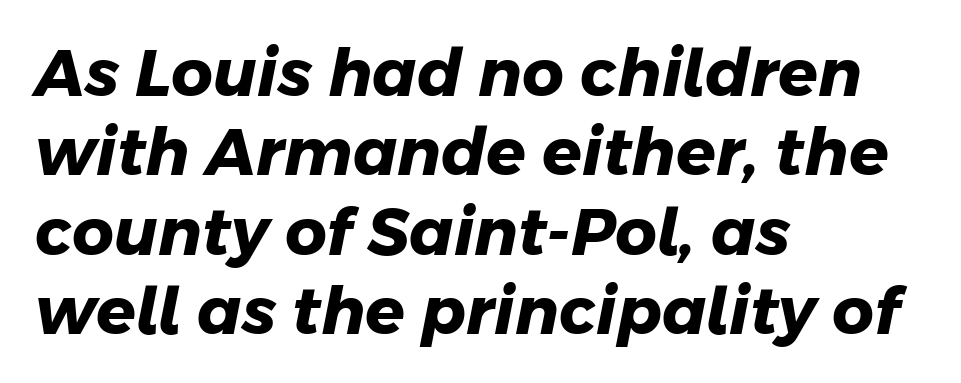
{"serif": "no", "bold": "yes", "weight": "heavy", "width": "normal", "stroke_contrast": "low", "x_height": "medium", "monospaced": "no", "underline": "no", "align": "left", "line_spacing_ratio": 1.22, "letter_spacing": "normal", "letter_spacing_em": 0.0, "glyph_px": 65}
